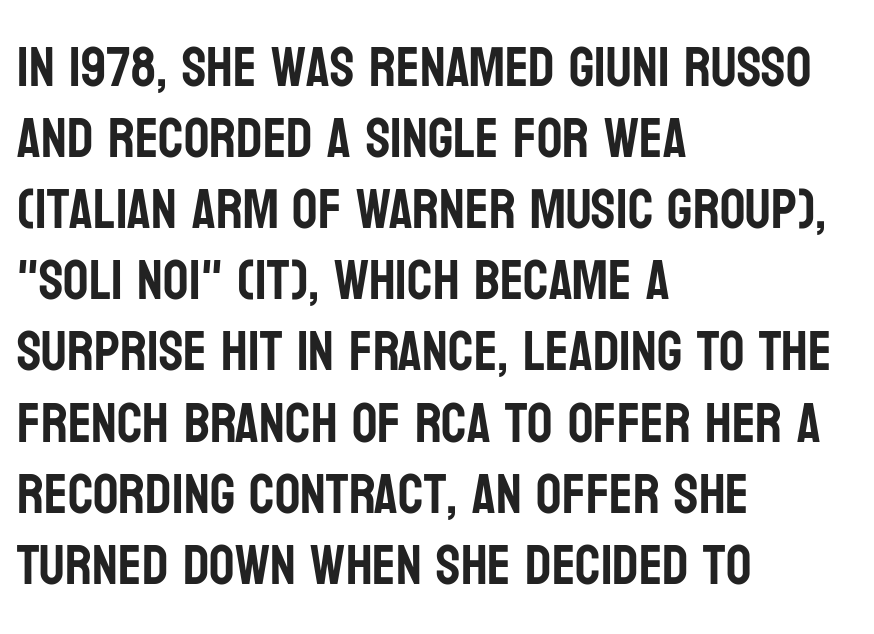
The image shows 56 px condensed sans-serif type, upright; set left-aligned, normal line spacing (1.27x), normal letter spacing, not underlined; low stroke contrast and a large x-height.
